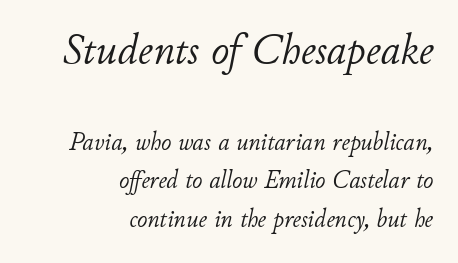
{"italic": "yes", "lean": "right", "slant_degrees": 11, "bold": "no", "weight": "light", "width": "normal", "stroke_contrast": "low", "x_height": "small", "monospaced": "no", "underline": "no", "align": "right", "line_spacing": "normal", "line_spacing_ratio": 1.54, "letter_spacing": "normal", "letter_spacing_em": 0.0, "larger_block": "first", "size_ratio": 1.76, "glyph_px": 44}
